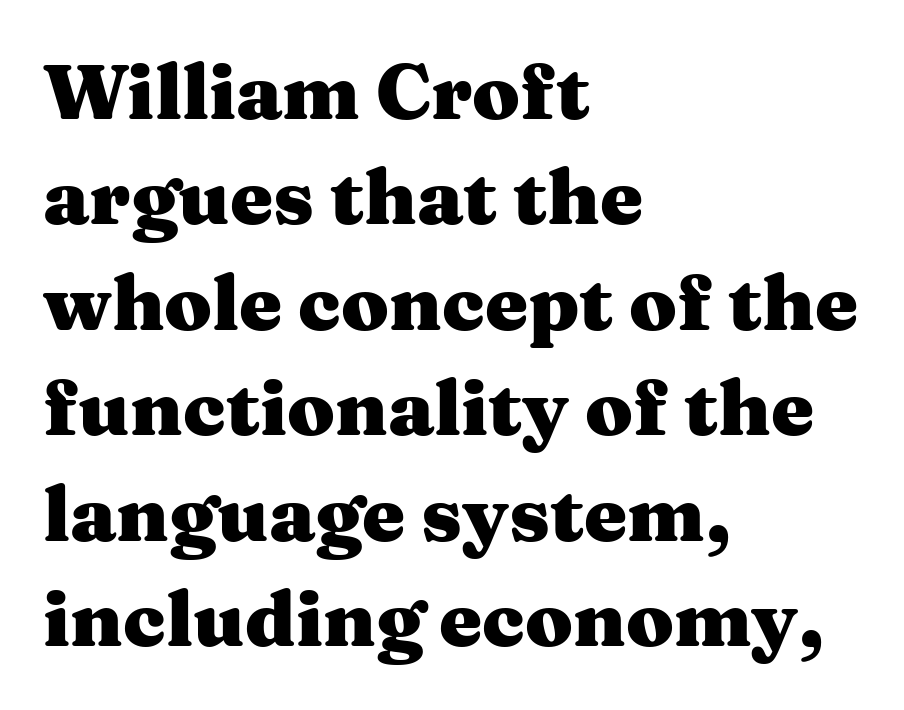
Q: Is the text bold? A: Yes.
Q: Is the text italic (slanted)? A: No, it is upright.
Q: Is the typeface a serif or a sans-serif typeface? A: Serif.
Q: Is the text underlined? A: No.
Q: How is the paragraph aligned? A: Left-aligned.
Q: Is the spacing between letters normal or unusually wide? A: Normal.
Q: Is the spacing between lines tight, normal or loose? A: Normal.
Q: Width (condensed, normal, or wide)? A: Wide.
Q: Stroke contrast? A: Medium.
Q: x-height? A: Medium.
Q: Monospaced? A: No.
